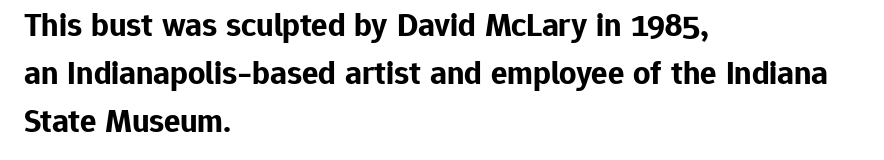
Q: Is the text bold? A: Yes.
Q: Is the text italic (slanted)? A: No, it is upright.
Q: Is the typeface a serif or a sans-serif typeface? A: Sans-serif.
Q: Is the text underlined? A: No.
Q: How is the paragraph aligned? A: Left-aligned.
Q: Is the spacing between letters normal or unusually wide? A: Normal.
Q: Is the spacing between lines tight, normal or loose? A: Normal.
Q: Width (condensed, normal, or wide)? A: Normal.
Q: Stroke contrast? A: Low.
Q: x-height? A: Medium.
Q: Monospaced? A: No.
